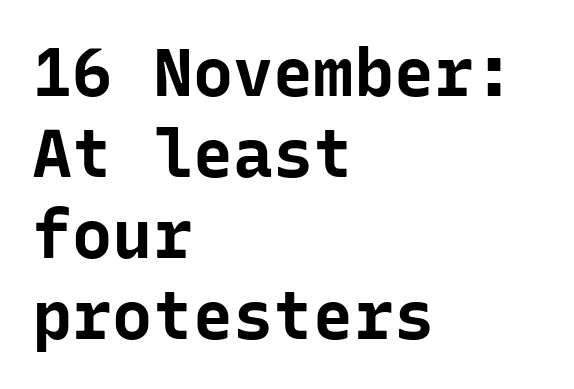
Q: Is the text bold? A: Yes.
Q: Is the text italic (slanted)? A: No, it is upright.
Q: Is the typeface a serif or a sans-serif typeface? A: Sans-serif.
Q: Is the text underlined? A: No.
Q: How is the paragraph aligned? A: Left-aligned.
Q: Is the spacing between letters normal or unusually wide? A: Normal.
Q: Width (condensed, normal, or wide)? A: Normal.
Q: Stroke contrast? A: Low.
Q: x-height? A: Medium.
Q: Monospaced? A: Yes.
